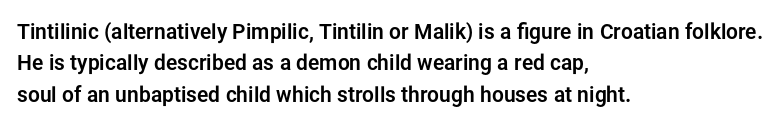
Q: Is the text italic (slanted)? A: No, it is upright.
Q: Is the text underlined? A: No.
Q: How is the paragraph aligned? A: Left-aligned.
Q: Is the spacing between letters normal or unusually wide? A: Normal.
Q: Is the spacing between lines tight, normal or loose? A: Normal.
